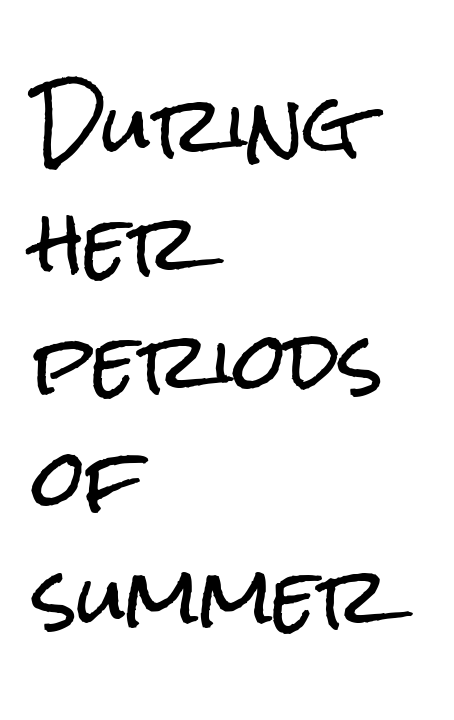
Casual observation: everything's shoved over to the left. Descenders hang freely into open space. The letters stand straight up with perfectly vertical stems. Regular leading. In terms of letterspacing, this is plain default setting. The rendering shows plain stroke endings on the letterforms — a sans-serif design.
